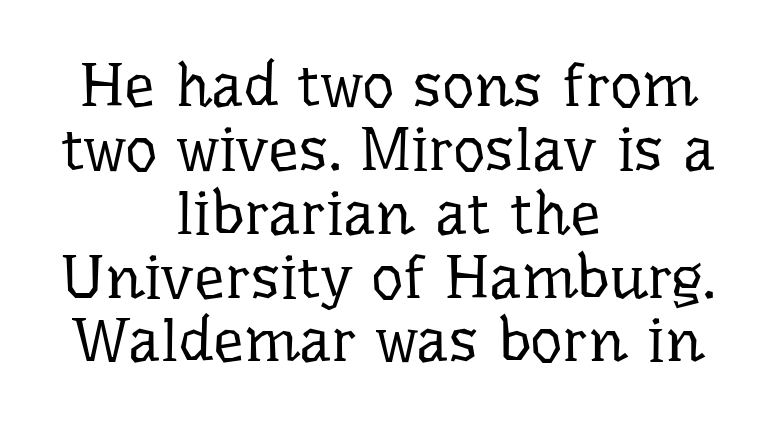
The face looks like a standard text weight, possibly lighter. Does the leading feel generous? Not at all — it's pinched. These lines are rendered in a variable-pitch font. I'd call this a serif setting — the letters wear small feet. Both edges are ragged and mirror each other, which tells us the setting is centered.
